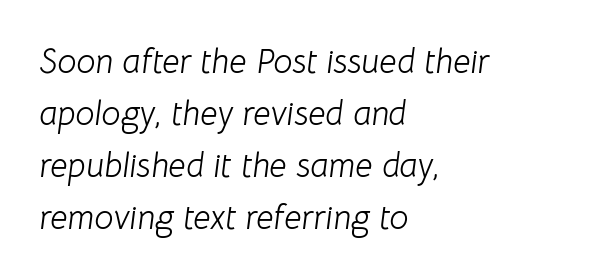
Posture: slanted. The foot of each line stays bare and open. Line spacing here is normal. The lines in this sample share a left origin and differ only in where they stop.
